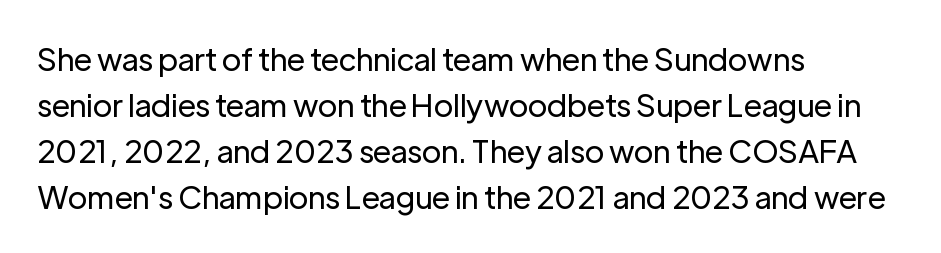
Layout note: lines flush left. The line texture is even and compact thanks to regular tracking. Note: no serifs on the glyphs. A normal amount of white space separates one row of letters from the next. The letters look calm and open, with moderate or lighter stems.
